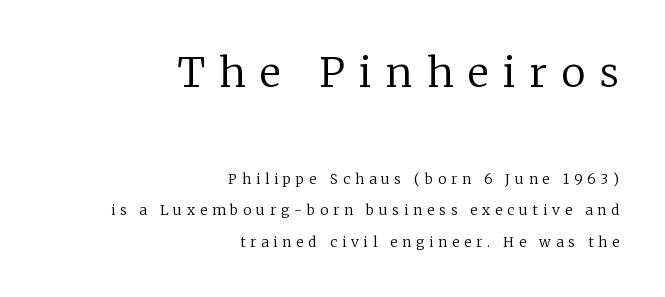
{"serif": "yes", "italic": "no", "bold": "no", "weight": "regular", "width": "normal", "stroke_contrast": "low", "x_height": "medium", "monospaced": "no", "underline": "no", "align": "right", "line_spacing": "loose", "line_spacing_ratio": 2.23, "letter_spacing": "wide", "letter_spacing_em": 0.35, "larger_block": "first", "size_ratio": 2.93, "glyph_px": 41}
